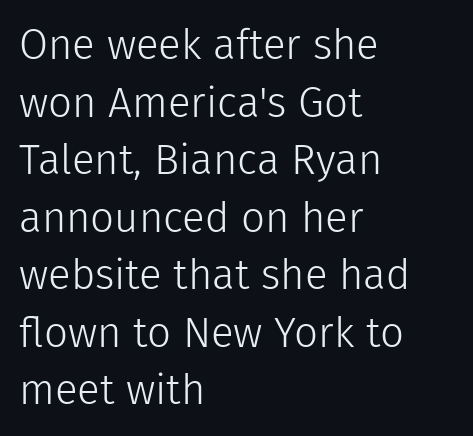
{"serif": "no", "italic": "no", "bold": "no", "weight": "light", "width": "normal", "stroke_contrast": "low", "x_height": "medium", "monospaced": "no", "underline": "no", "align": "left", "line_spacing": "normal", "line_spacing_ratio": 1.37, "letter_spacing": "normal", "letter_spacing_em": 0.0, "glyph_px": 42}
